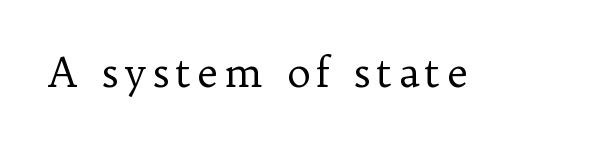
Q: Is the text bold? A: No.
Q: Is the text italic (slanted)? A: No, it is upright.
Q: Is the typeface a serif or a sans-serif typeface? A: Serif.
Q: Is the text underlined? A: No.
Q: Width (condensed, normal, or wide)? A: Normal.
Q: Stroke contrast? A: Low.
Q: x-height? A: Medium.
Q: Monospaced? A: No.
